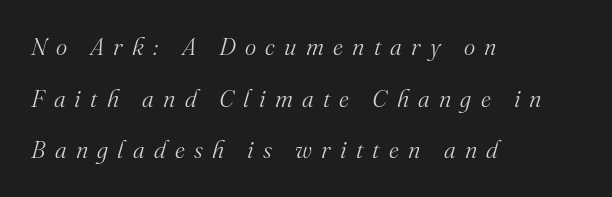
The image shows 24 px text type, italic (leaning right); set left-aligned, loose line spacing (2.15x), unusually wide letter spacing (+0.39 em), not underlined.
